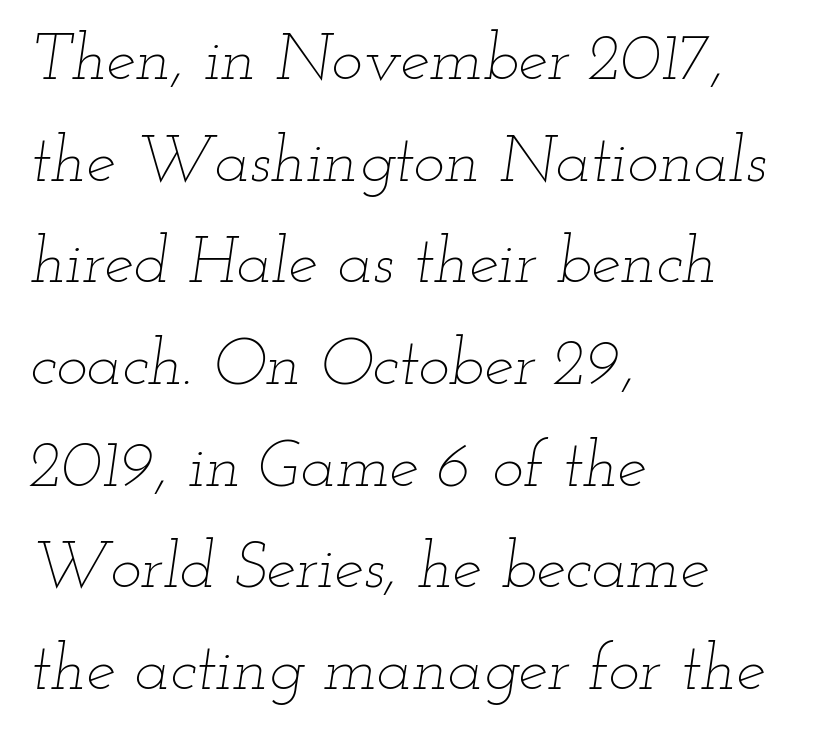
{"italic": "yes", "lean": "right", "slant_degrees": 12, "bold": "no", "weight": "thin", "width": "wide", "stroke_contrast": "low", "x_height": "small", "monospaced": "no", "underline": "no", "align": "left", "line_spacing": "normal", "line_spacing_ratio": 1.54, "letter_spacing": "normal", "letter_spacing_em": 0.0, "glyph_px": 66}
